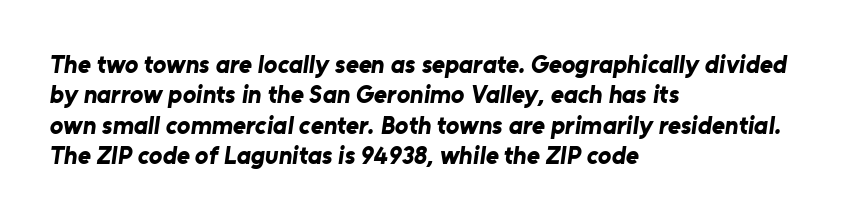
{"bold": "yes", "underline": "no", "align": "left", "line_spacing_ratio": 1.22, "letter_spacing": "normal", "letter_spacing_em": 0.0, "glyph_px": 25}
